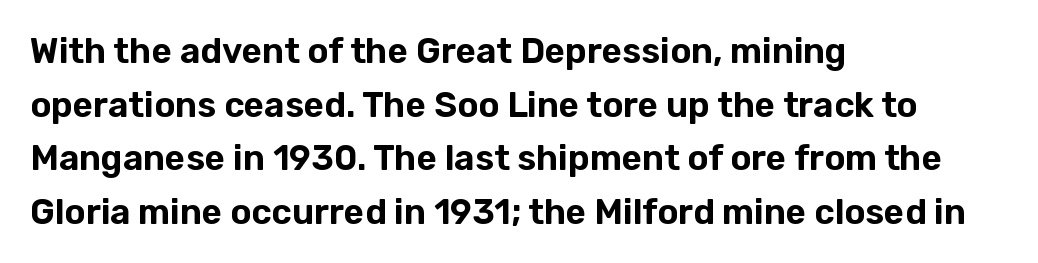
{"serif": "no", "italic": "no", "width": "normal", "stroke_contrast": "low", "x_height": "medium", "monospaced": "no", "underline": "no", "align": "left", "line_spacing": "normal", "line_spacing_ratio": 1.53, "letter_spacing": "normal", "letter_spacing_em": 0.0, "glyph_px": 35}
